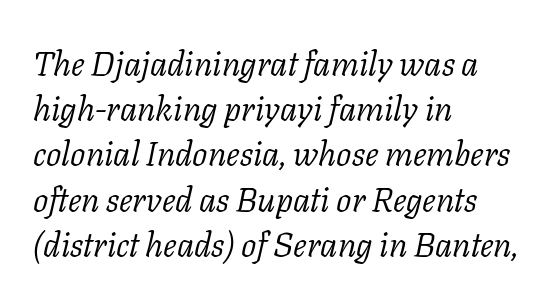
Underlining? Definitely not there. Casual observation: everything's shoved over to the left. The glyphs in this specimen are seriffed. Is the type heavy? It reads as light-to-regular instead. Does the leading feel generous? No, just average.
